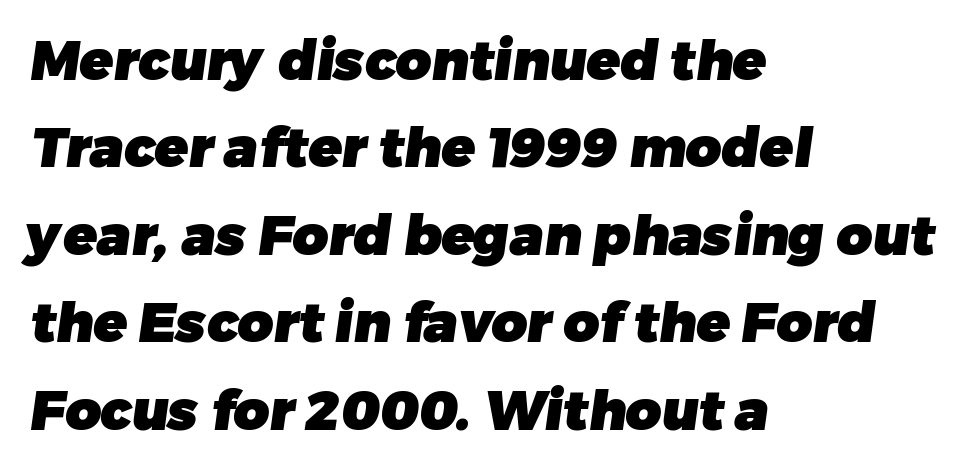
{"serif": "no", "bold": "yes", "weight": "heavy", "width": "normal", "stroke_contrast": "low", "x_height": "medium", "monospaced": "no", "underline": "no", "align": "left", "line_spacing": "normal", "line_spacing_ratio": 1.59, "letter_spacing": "normal", "letter_spacing_em": 0.0, "glyph_px": 55}
